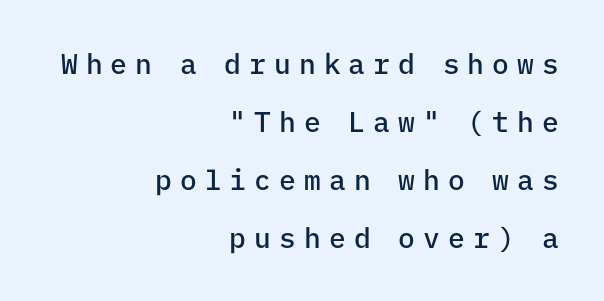
The image shows 28 px semibold sans-serif type, upright, monospaced; set right-aligned, loose line spacing (2.07x), unusually wide letter spacing (+0.29 em), not underlined; low stroke contrast and a medium x-height.
